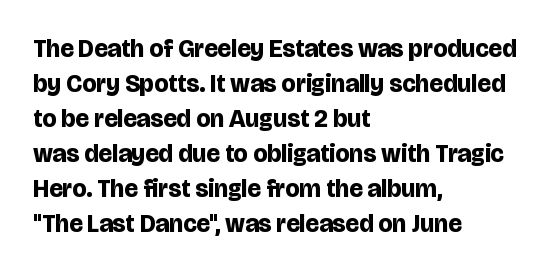
Nope, not italic — everything's standing straight. Regular leading. Teacher's note: observe the even left margin — that is flush-left alignment. The space beneath each line is pristine and unruled. Glyph-to-glyph distance matches everyday printed text.
